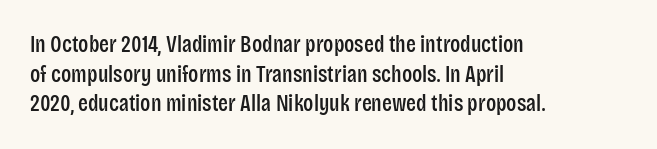
{"italic": "no", "underline": "no", "align": "left", "line_spacing": "normal", "line_spacing_ratio": 1.29, "letter_spacing": "normal", "letter_spacing_em": 0.0, "glyph_px": 23}
